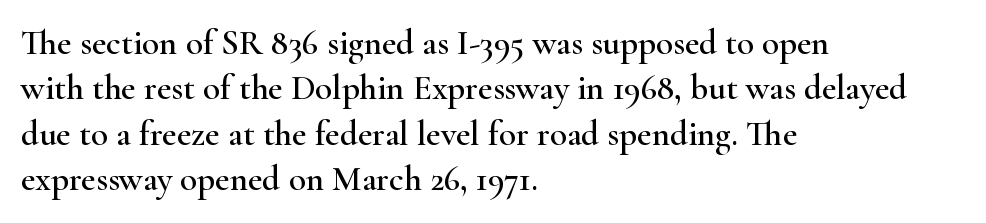
It's the straight-up-and-down kind of type. These lines sit exactly where default settings would place them. Alignment: flush left. Anything drawn beneath the words? Only blank space.
